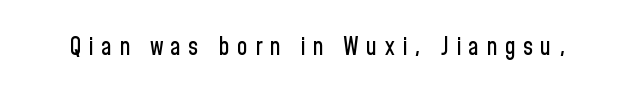
The line texture is sparse and dotted thanks to wide tracking. The font's upright variant was chosen for this text. Unmarked baselines from the first word to the last.
